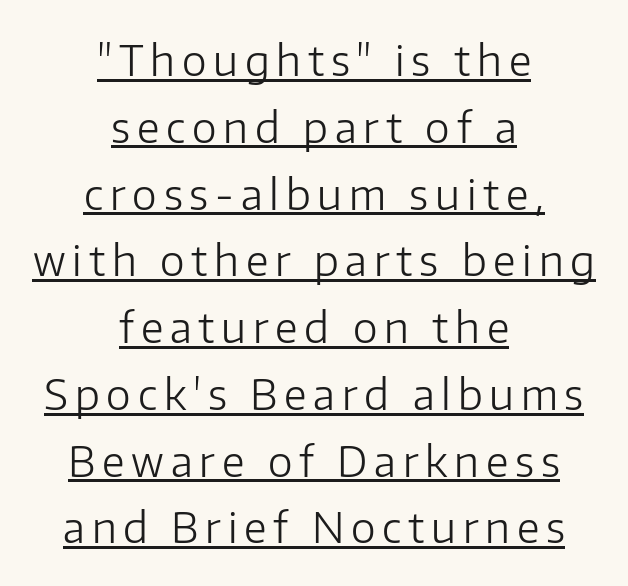
Q: Is the text bold? A: No.
Q: Is the text italic (slanted)? A: No, it is upright.
Q: Is the typeface a serif or a sans-serif typeface? A: Sans-serif.
Q: Is the text underlined? A: Yes.
Q: How is the paragraph aligned? A: Centered.
Q: Is the spacing between lines tight, normal or loose? A: Normal.
Q: Width (condensed, normal, or wide)? A: Normal.
Q: Stroke contrast? A: Low.
Q: x-height? A: Medium.
Q: Monospaced? A: No.
